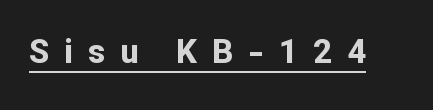
These lines are rendered in a variable-pitch font. Students, note that the glyphs here are deliberately spaced far apart. Each letter's strokes conclude bluntly, with no projecting serifs. Chunky letters — that's bold for sure. Somebody hit Ctrl+U on this one — the words are underlined.
